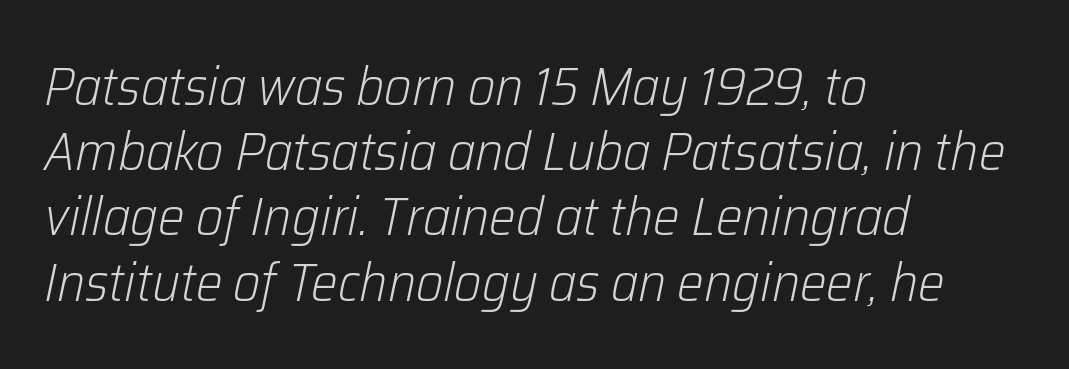
{"italic": "yes", "lean": "right", "slant_degrees": 12, "bold": "no", "weight": "light", "width": "normal", "stroke_contrast": "low", "x_height": "medium", "monospaced": "no", "underline": "no", "align": "left", "line_spacing_ratio": 1.23, "letter_spacing": "normal", "letter_spacing_em": 0.0, "glyph_px": 53}
